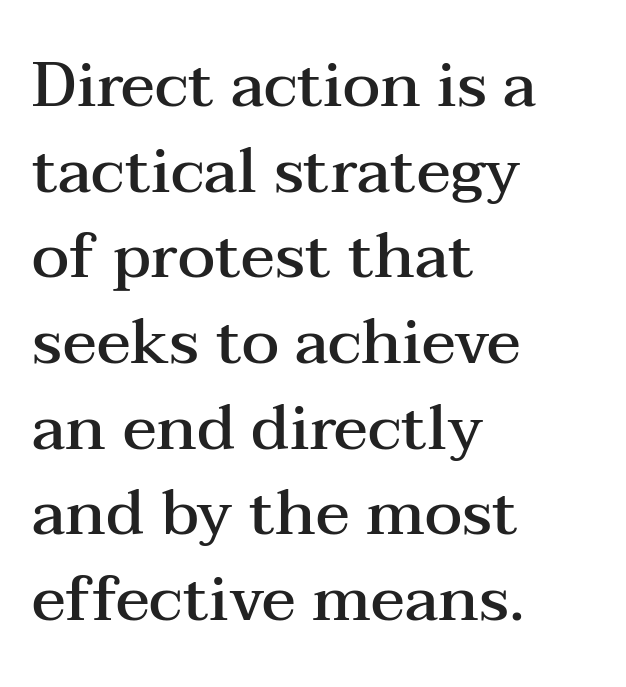
Q: Is the text bold? A: Semi-bold.
Q: Is the text italic (slanted)? A: No, it is upright.
Q: Is the typeface a serif or a sans-serif typeface? A: Serif.
Q: Is the text underlined? A: No.
Q: How is the paragraph aligned? A: Left-aligned.
Q: Is the spacing between letters normal or unusually wide? A: Normal.
Q: Is the spacing between lines tight, normal or loose? A: Normal.
Q: Width (condensed, normal, or wide)? A: Wide.
Q: Stroke contrast? A: Medium.
Q: x-height? A: Medium.
Q: Monospaced? A: No.
